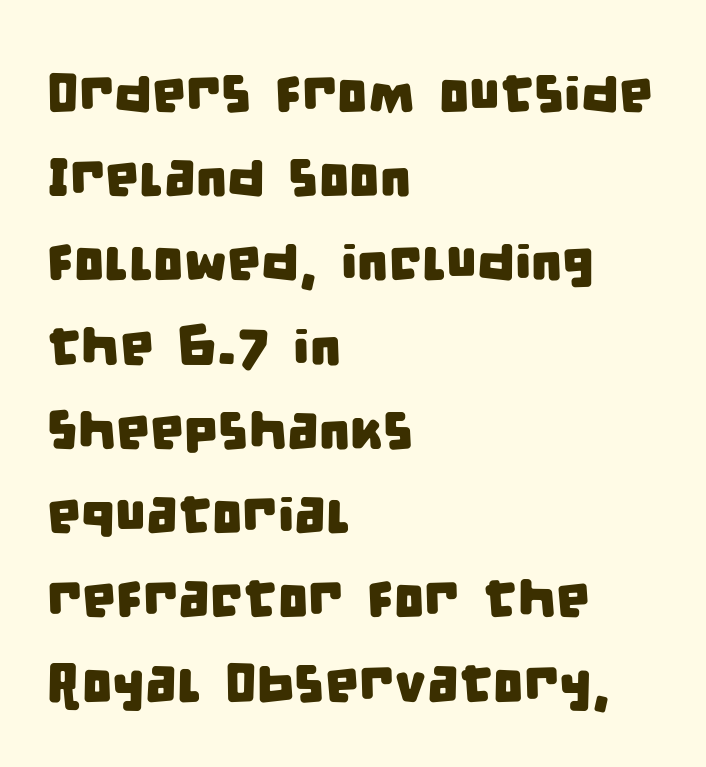
The image shows 54 px condensed sans-serif type; set left-aligned, normal line spacing (1.56x), normal letter spacing, not underlined; low stroke contrast and a large x-height.
